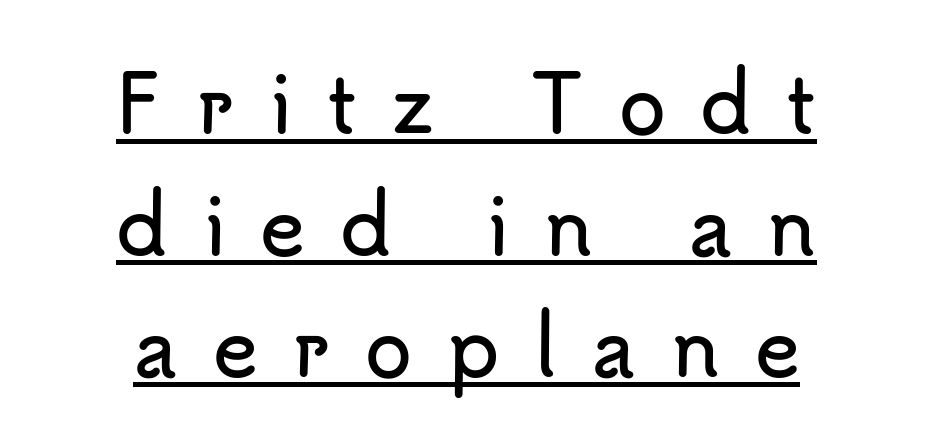
Q: Is the text italic (slanted)? A: No, it is upright.
Q: Is the typeface a serif or a sans-serif typeface? A: Sans-serif.
Q: Is the text underlined? A: Yes.
Q: How is the paragraph aligned? A: Centered.
Q: Is the spacing between letters normal or unusually wide? A: Unusually wide.
Q: Is the spacing between lines tight, normal or loose? A: Normal.
Q: Width (condensed, normal, or wide)? A: Normal.
Q: Stroke contrast? A: Low.
Q: x-height? A: Small.
Q: Monospaced? A: No.
